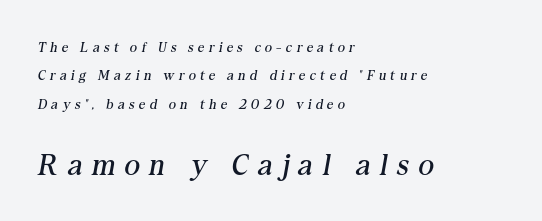
Q: Is the text bold? A: No.
Q: Is the text italic (slanted)? A: Yes, it leans right by about 10 degrees.
Q: Is the typeface a serif or a sans-serif typeface? A: Serif.
Q: Is the text underlined? A: No.
Q: How is the paragraph aligned? A: Left-aligned.
Q: Is the spacing between letters normal or unusually wide? A: Unusually wide.
Q: Is the spacing between lines tight, normal or loose? A: Loose.
Q: Which block of text is set in a larger size, the first (top) or the second (bottom)? A: The second (bottom) one.
Q: Width (condensed, normal, or wide)? A: Normal.
Q: Stroke contrast? A: Medium.
Q: x-height? A: Medium.
Q: Monospaced? A: No.
